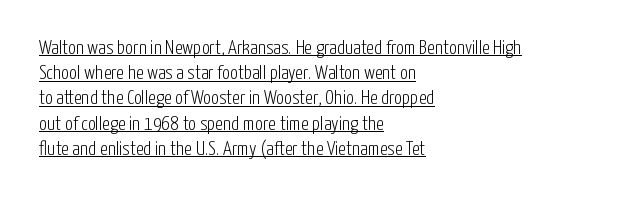
Glance below the letters and you will spot a drawn line. The letters stand upright; this is a roman face. The tracking reads as untouched default to a designer's eye. Is the stroke heavy? The answer is a plain regular-or-lighter.
